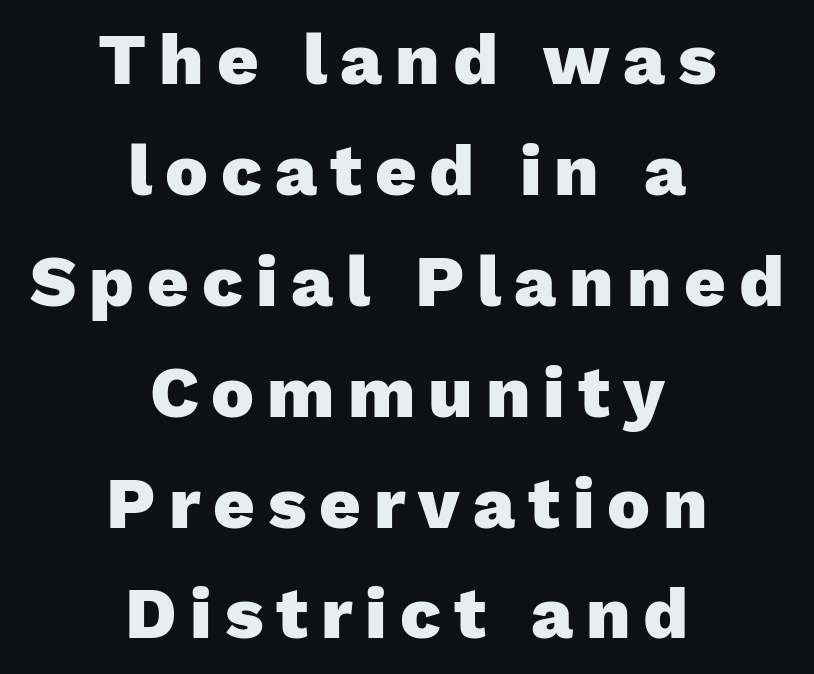
Q: Is the text bold? A: Yes.
Q: Is the text italic (slanted)? A: No, it is upright.
Q: Is the typeface a serif or a sans-serif typeface? A: Sans-serif.
Q: Is the text underlined? A: No.
Q: How is the paragraph aligned? A: Centered.
Q: Is the spacing between lines tight, normal or loose? A: Normal.
Q: Width (condensed, normal, or wide)? A: Normal.
Q: Stroke contrast? A: Low.
Q: x-height? A: Medium.
Q: Monospaced? A: No.
